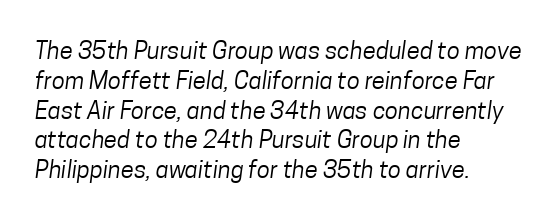
The image shows 24 px text type; set left-aligned, line spacing 1.24x, normal letter spacing, not underlined.
